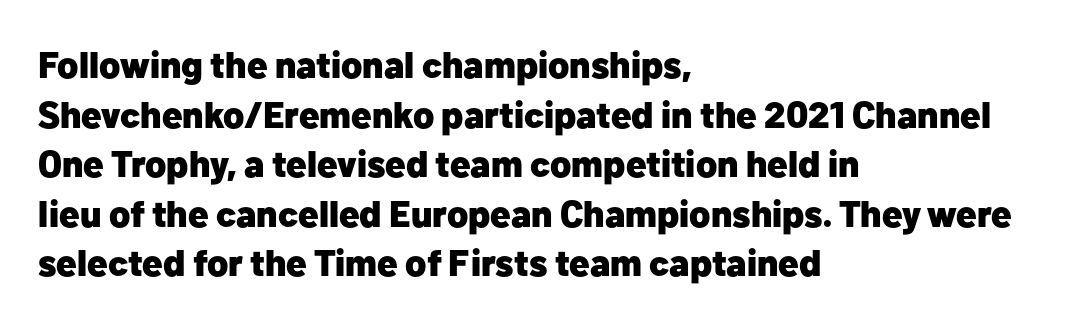
The image shows 37 px heavy sans-serif type, upright; set left-aligned, normal line spacing (1.34x), normal letter spacing, not underlined; low stroke contrast and a medium x-height.
